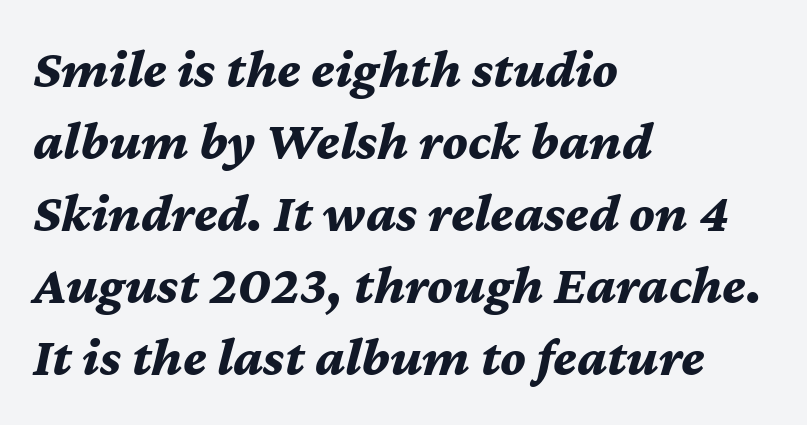
Q: Is the text bold? A: Yes.
Q: Is the text italic (slanted)? A: Yes, it leans right by about 12 degrees.
Q: Is the text underlined? A: No.
Q: How is the paragraph aligned? A: Left-aligned.
Q: Is the spacing between letters normal or unusually wide? A: Normal.
Q: Is the spacing between lines tight, normal or loose? A: Normal.
Q: Width (condensed, normal, or wide)? A: Normal.
Q: Stroke contrast? A: Medium.
Q: x-height? A: Medium.
Q: Monospaced? A: No.
